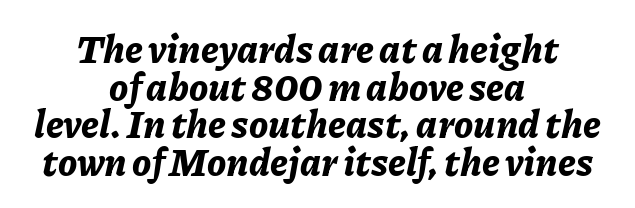
Q: Is the text bold? A: Yes.
Q: Is the text italic (slanted)? A: Yes, it leans right by about 11 degrees.
Q: Is the text underlined? A: No.
Q: How is the paragraph aligned? A: Centered.
Q: Is the spacing between letters normal or unusually wide? A: Normal.
Q: Is the spacing between lines tight, normal or loose? A: Tight.
Q: Width (condensed, normal, or wide)? A: Normal.
Q: Stroke contrast? A: Low.
Q: x-height? A: Medium.
Q: Monospaced? A: No.
